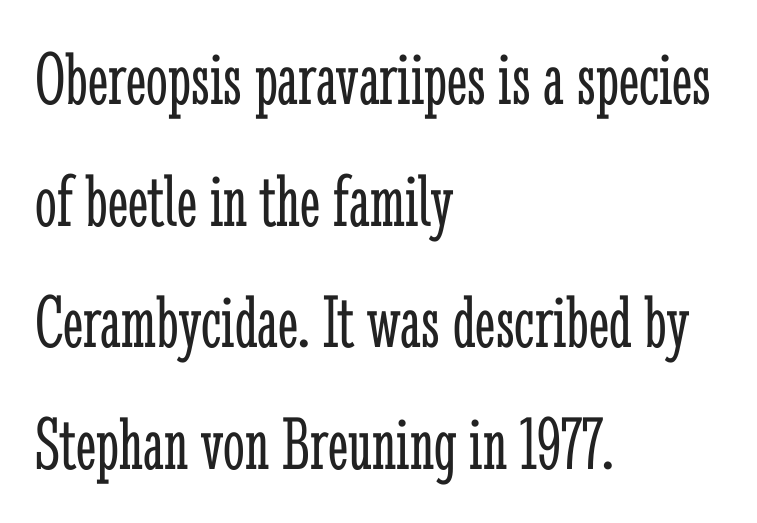
{"serif": "yes", "italic": "no", "bold": "no", "weight": "light", "width": "condensed", "stroke_contrast": "low", "x_height": "medium", "monospaced": "no", "underline": "no", "align": "left", "line_spacing": "normal", "line_spacing_ratio": 1.58, "letter_spacing": "normal", "letter_spacing_em": 0.0, "glyph_px": 77}
